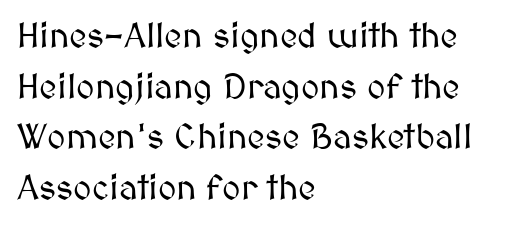
Q: Is the text italic (slanted)? A: No, it is upright.
Q: Is the text underlined? A: No.
Q: How is the paragraph aligned? A: Left-aligned.
Q: Is the spacing between letters normal or unusually wide? A: Normal.
Q: Is the spacing between lines tight, normal or loose? A: Normal.
Q: Width (condensed, normal, or wide)? A: Normal.
Q: Stroke contrast? A: Medium.
Q: x-height? A: Medium.
Q: Monospaced? A: No.
